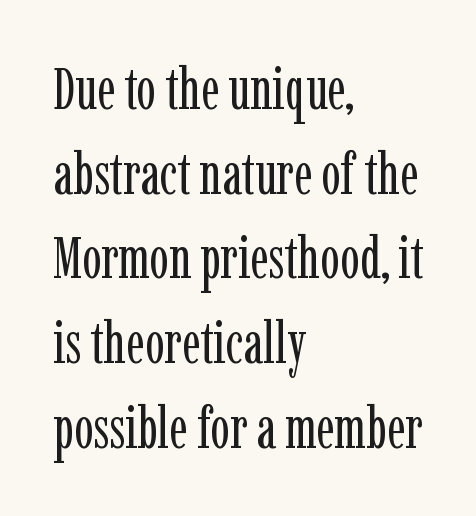
The image shows 58 px regular-weight, condensed serif type, upright; set left-aligned, normal line spacing (1.46x), normal letter spacing, not underlined; low stroke contrast and a medium x-height.
